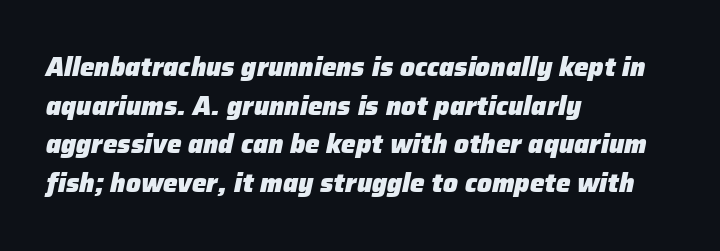
Q: Is the text bold? A: Yes.
Q: Is the text italic (slanted)? A: Yes, it leans right by about 12 degrees.
Q: Is the text underlined? A: No.
Q: How is the paragraph aligned? A: Left-aligned.
Q: Is the spacing between letters normal or unusually wide? A: Normal.
Q: Is the spacing between lines tight, normal or loose? A: Normal.
